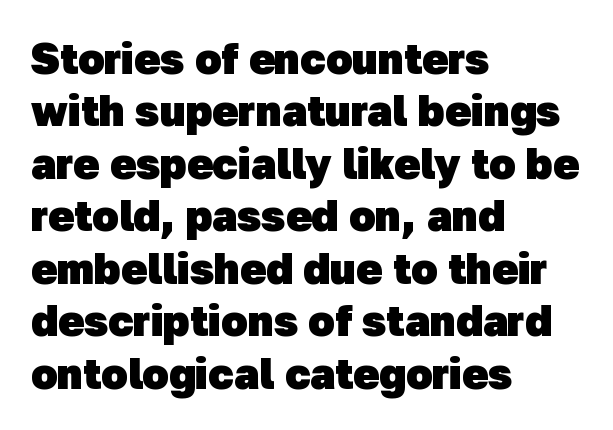
Q: Is the text bold? A: Yes.
Q: Is the typeface a serif or a sans-serif typeface? A: Sans-serif.
Q: Is the text underlined? A: No.
Q: How is the paragraph aligned? A: Left-aligned.
Q: Is the spacing between letters normal or unusually wide? A: Normal.
Q: Width (condensed, normal, or wide)? A: Normal.
Q: Stroke contrast? A: Low.
Q: x-height? A: Medium.
Q: Monospaced? A: No.
